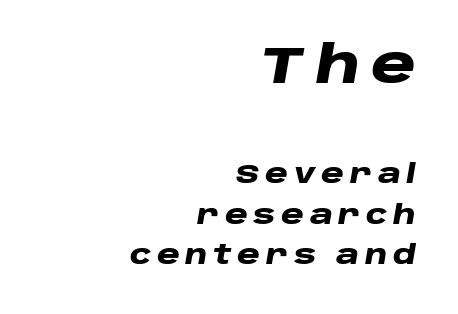
The image shows 51 px heavy, wide type, italic (leaning right); set right-aligned, normal line spacing (1.56x), unusually wide letter spacing (+0.22 em), not underlined; the first (top) block is 1.96x larger; low stroke contrast and a large x-height.
